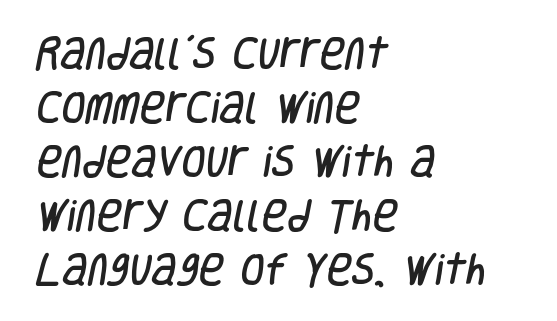
In CSS terms this would be text-align: left. Proportional: the letters do not fall into vertical columns. Observe the ordinary spacing: letters are neighbours, not strangers. Words float on clear page, feet unadorned. Typographically, this falls in the sans-serif category.
